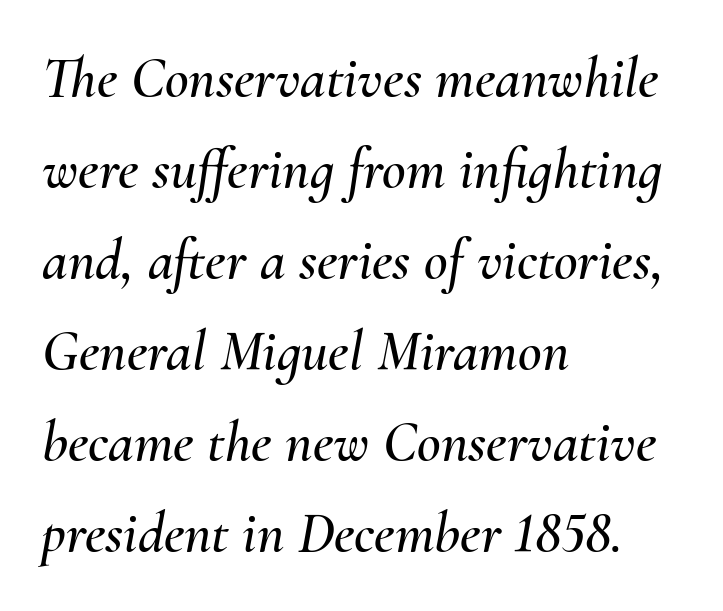
These lines sit exactly where default settings would place them. Rule under the text: the space is simply empty. The typesetter chose a ragged-right arrangement here. You could not count columns in this text — the font is proportionally spaced. The passage shown has conventional tracking throughout.
